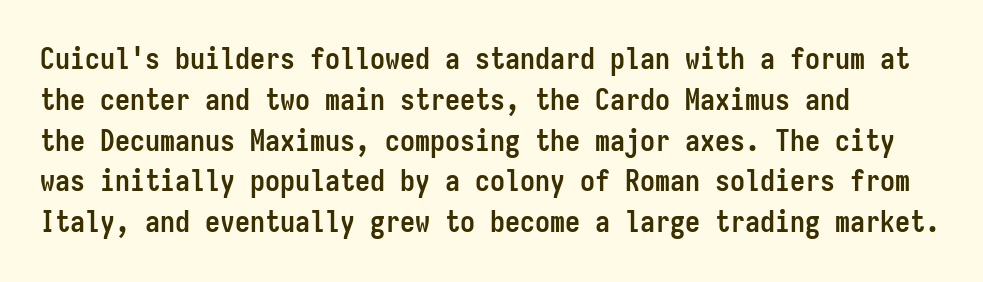
This sample has the even, mechanical cadence of fixed-width lettering. Notice how thick the strokes are: this is what a full bold looks like. Nothing unusual about the tracking: characters are spaced as the font intends. A typesetter would label this face a sans. The typography opts for an upright posture over an oblique one. Underline: absent.
